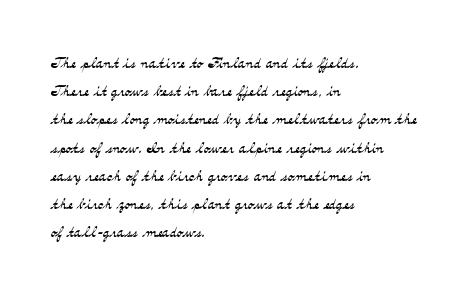
Q: Is the text bold? A: No.
Q: Is the text italic (slanted)? A: Yes.
Q: Is the text underlined? A: No.
Q: How is the paragraph aligned? A: Left-aligned.
Q: Is the spacing between letters normal or unusually wide? A: Normal.
Q: Is the spacing between lines tight, normal or loose? A: Normal.
